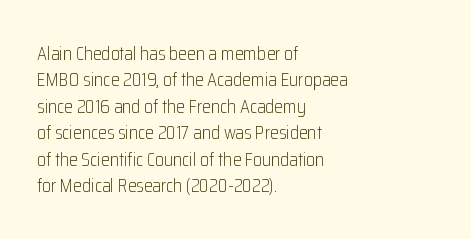
The image shows 20 px text type, upright; set left-aligned, normal line spacing (1.32x), normal letter spacing, not underlined.
